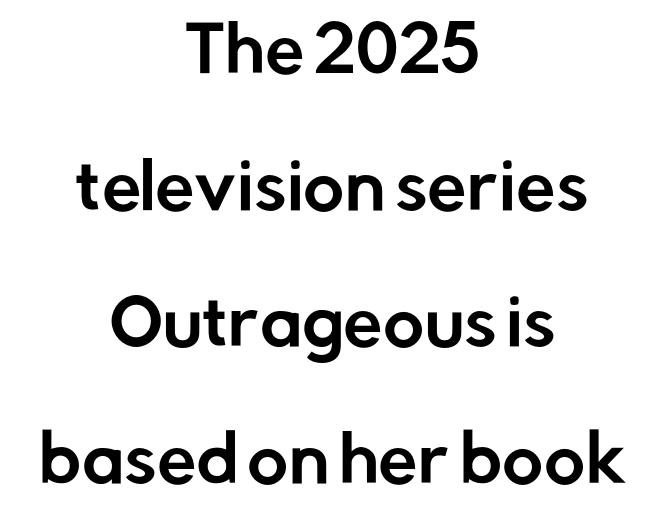
Leftover space on each line is divided equally before and after the words. The type sits square on the baseline with zero lean. Loosely led — the rows are spread out. This rendering features lettering with no underline.
